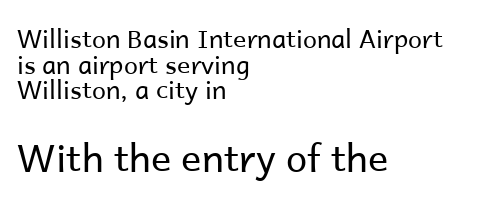
{"serif": "no", "italic": "no", "bold": "no", "weight": "regular", "width": "normal", "stroke_contrast": "low", "x_height": "medium", "monospaced": "no", "underline": "no", "align": "left", "line_spacing": "tight", "line_spacing_ratio": 1.03, "letter_spacing": "normal", "letter_spacing_em": 0.0, "larger_block": "second", "size_ratio": 1.52, "glyph_px": 38}
